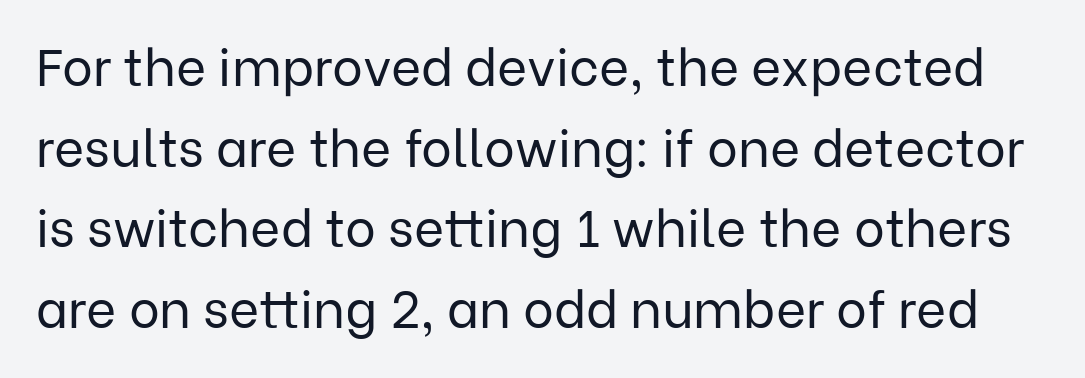
{"serif": "no", "italic": "no", "bold": "no", "weight": "regular", "width": "normal", "stroke_contrast": "low", "x_height": "medium", "monospaced": "no", "underline": "no", "line_spacing": "normal", "line_spacing_ratio": 1.55, "letter_spacing": "normal", "letter_spacing_em": 0.0, "glyph_px": 52}
